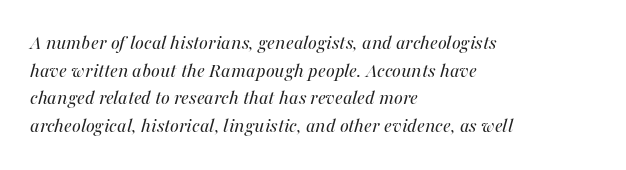
{"italic": "yes", "lean": "right", "slant_degrees": 16, "bold": "no", "underline": "no", "align": "left", "line_spacing": "normal", "line_spacing_ratio": 1.32, "letter_spacing": "normal", "letter_spacing_em": 0.0, "glyph_px": 21}
